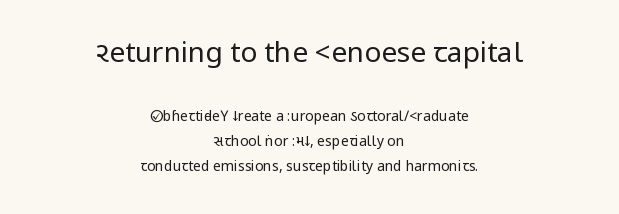
The image shows 28 px regular-weight, condensed sans-serif type, upright; set centered, line spacing 1.78x, normal letter spacing, not underlined; the first (top) block is 2.0x larger; low stroke contrast.
